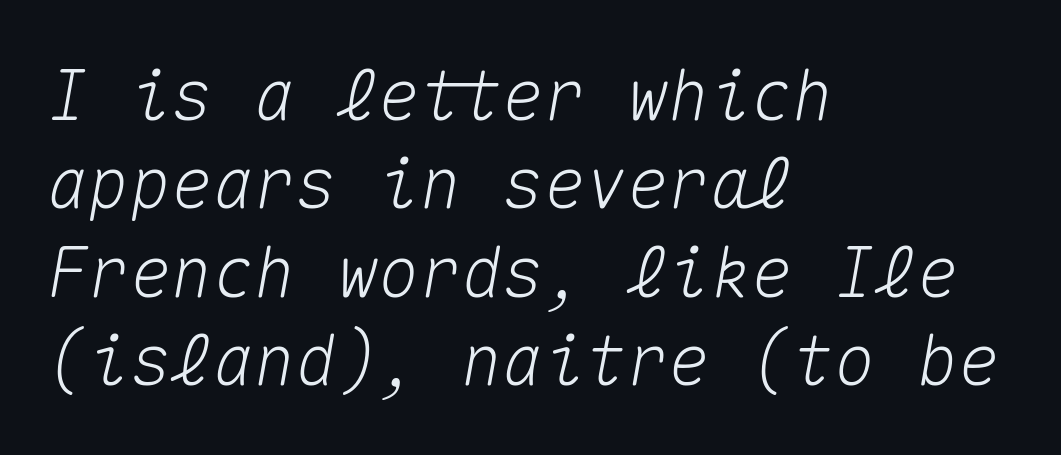
The image shows 69 px text type, italic (leaning right), monospaced; set left-aligned, normal line spacing (1.28x), normal letter spacing, not underlined; medium stroke contrast and a medium x-height.
